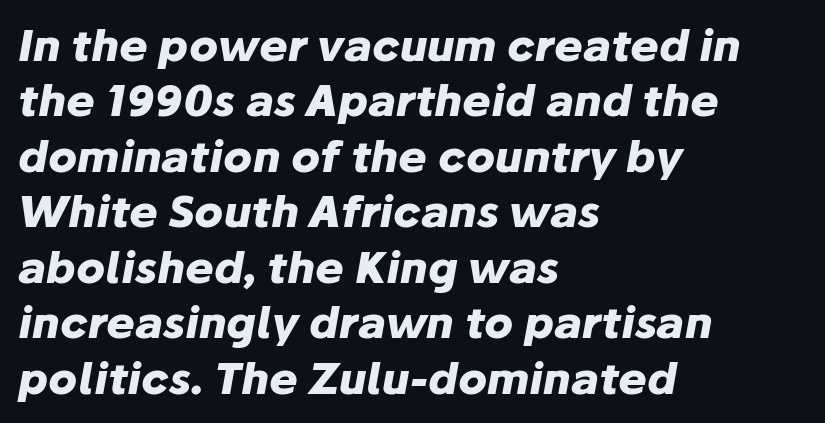
Honestly, the letter spacing is just normal — you wouldn't notice it. The rendering uses a bold face; every stroke is thick and dark. A student would call this left alignment; a typographer would say flush left, rag right. Designer's note — italics engaged. Students, observe: this is what conventionally led text looks like. A typesetter would call this proportional, since set widths differ per character.
